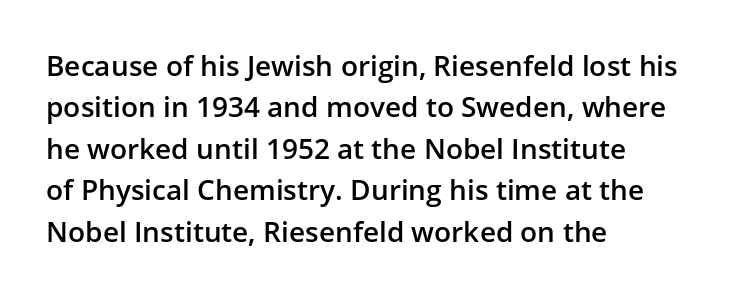
{"serif": "no", "italic": "no", "bold": "semi", "weight": "semibold", "width": "normal", "stroke_contrast": "low", "x_height": "medium", "monospaced": "no", "underline": "no", "align": "left", "line_spacing": "normal", "line_spacing_ratio": 1.48, "letter_spacing": "normal", "letter_spacing_em": 0.0, "glyph_px": 28}
